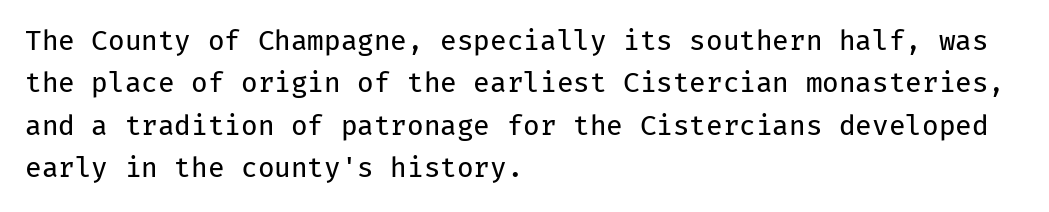
The image shows 27 px text type, upright; set left-aligned, normal line spacing (1.57x), normal letter spacing, not underlined.
